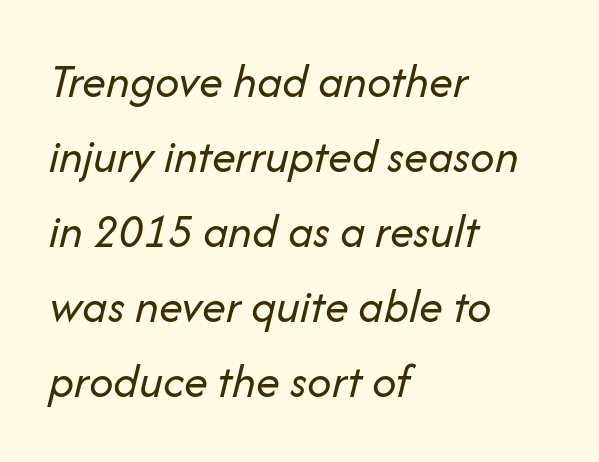
Q: Is the text bold? A: No.
Q: Is the text italic (slanted)? A: Yes, it leans right by about 14 degrees.
Q: Is the text underlined? A: No.
Q: How is the paragraph aligned? A: Left-aligned.
Q: Is the spacing between letters normal or unusually wide? A: Normal.
Q: Is the spacing between lines tight, normal or loose? A: Normal.
Q: Width (condensed, normal, or wide)? A: Normal.
Q: Stroke contrast? A: Low.
Q: x-height? A: Medium.
Q: Monospaced? A: No.
